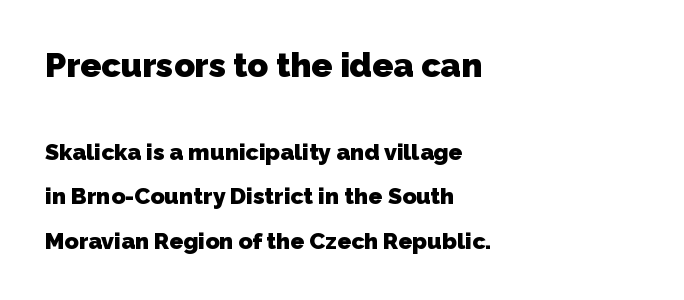
Nobody drew a line under any word here. Between these two stacked blocks, the higher one wins on size. A sans-serif font was chosen for this passage. Baseline-to-baseline distance is far greater than the letter height. Compared with a centered layout, this one pins lines to the left instead.
